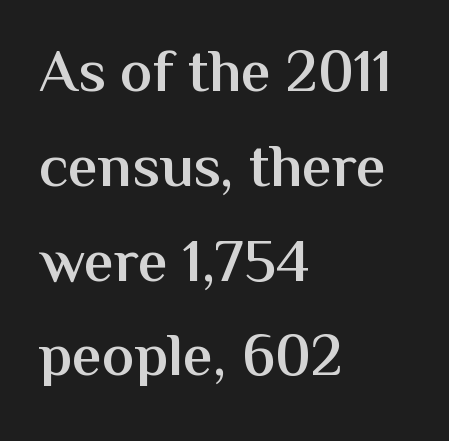
Q: Is the text bold? A: Semi-bold.
Q: Is the text italic (slanted)? A: No, it is upright.
Q: Is the typeface a serif or a sans-serif typeface? A: Sans-serif.
Q: Is the text underlined? A: No.
Q: How is the paragraph aligned? A: Left-aligned.
Q: Is the spacing between letters normal or unusually wide? A: Normal.
Q: Is the spacing between lines tight, normal or loose? A: Normal.
Q: Width (condensed, normal, or wide)? A: Normal.
Q: Stroke contrast? A: Medium.
Q: x-height? A: Medium.
Q: Monospaced? A: No.
